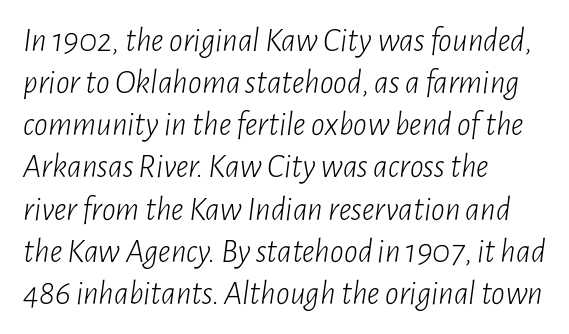
{"italic": "yes", "lean": "right", "slant_degrees": 7, "bold": "no", "weight": "light", "width": "condensed", "stroke_contrast": "low", "x_height": "medium", "monospaced": "no", "underline": "no", "align": "left", "line_spacing_ratio": 1.24, "letter_spacing": "normal", "letter_spacing_em": 0.0, "glyph_px": 34}
